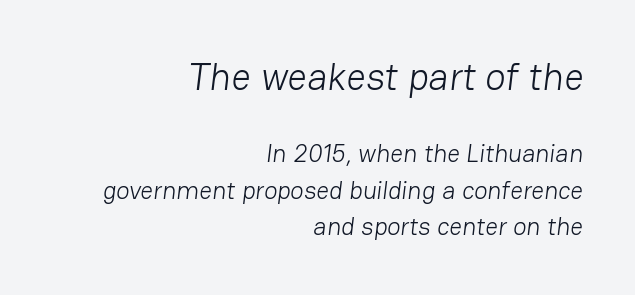
{"serif": "no", "bold": "no", "weight": "light", "width": "normal", "stroke_contrast": "low", "x_height": "medium", "monospaced": "no", "underline": "no", "align": "right", "line_spacing": "normal", "line_spacing_ratio": 1.45, "letter_spacing": "normal", "letter_spacing_em": 0.0, "larger_block": "first", "size_ratio": 1.52, "glyph_px": 38}
